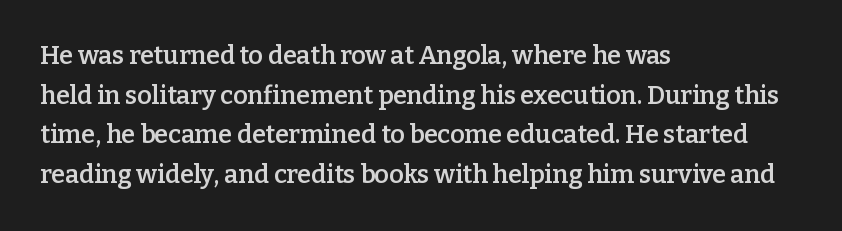
A bare baseline throughout the passage. Letter spacing: default. It's the straight-up-and-down kind of type. A somewhat darkened texture: the type is semibold rather than bold. Interline gaps are of average width in this sample. Compared with a centered layout, this one pins lines to the left instead.
